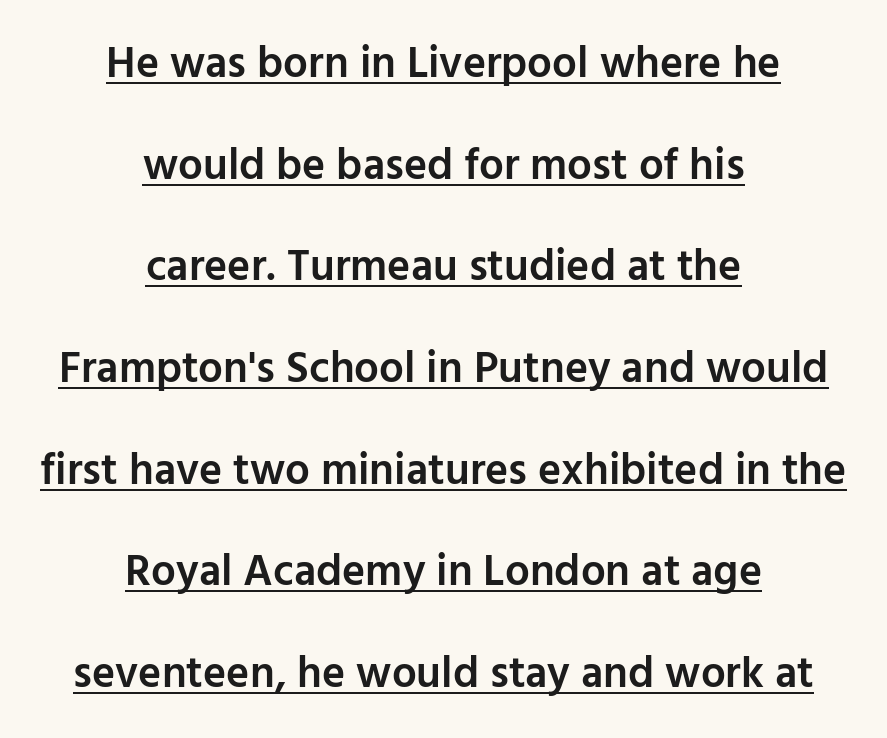
Character widths vary here, with narrow letters taking less room than wide ones. How are the letters spaced? Ordinarily, with no added tracking. Summary of vertical rhythm: relaxed, with wide interline spacing. The rendered words wear a rule along their underside. The glyphs have the mass of a demibold cut, below bold. Quick note: not italic, upright.
